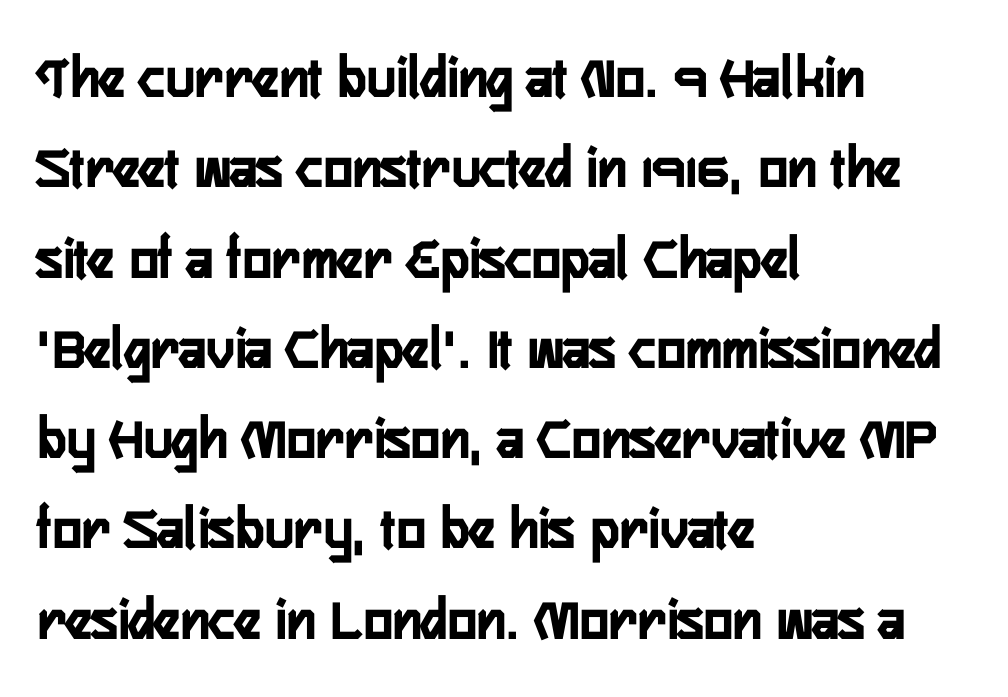
Varying glyph widths throughout — classic text-font behaviour. Horizontal alignment here is leftward, the default for most running prose. Lines of text with bare space underneath. The line-height multiplier appears to be the usual default.
